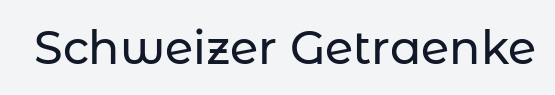
Nope, not italic — everything's standing straight. There is no visible air inserted between adjacent glyphs. A typesetter would label this face a sans. This rendering features lettering with no underline.
